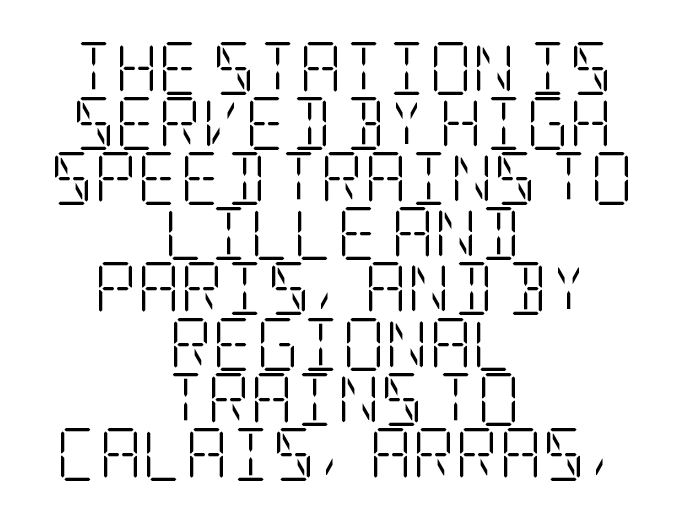
{"serif": "yes", "italic": "no", "bold": "no", "weight": "light", "width": "condensed", "stroke_contrast": "low", "x_height": "large", "underline": "no", "align": "center", "line_spacing": "tight", "line_spacing_ratio": 1.04, "letter_spacing": "normal", "letter_spacing_em": 0.0, "glyph_px": 53}
